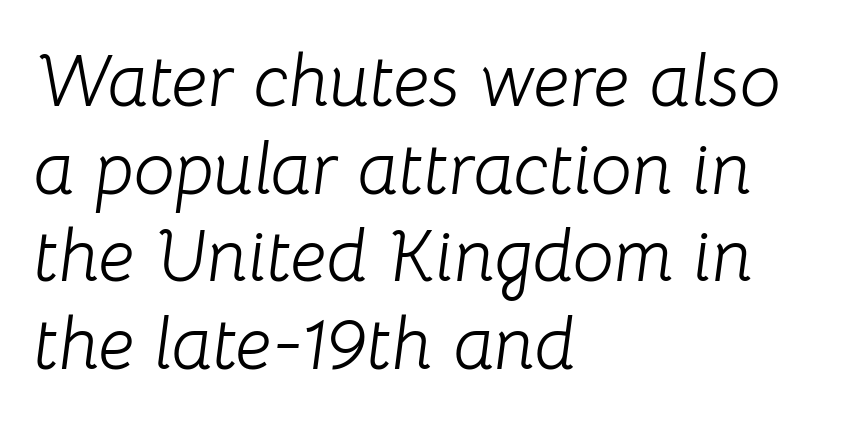
Quick note: underline off. Is this a heavy cut? Hardly; it is regular or lighter. Varying glyph widths throughout — classic text-font behaviour. In CSS terms this would be text-align: left. Tall strokes in this sample are angled rather than plumb.
